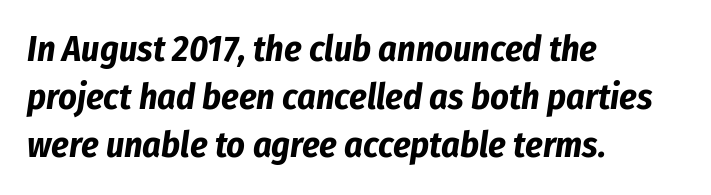
Nothing unusual about the tracking: characters are spaced as the font intends. These lines are rendered in a variable-pitch font. Quick note: interline space is typical. In CSS terms this would be text-align: left.
